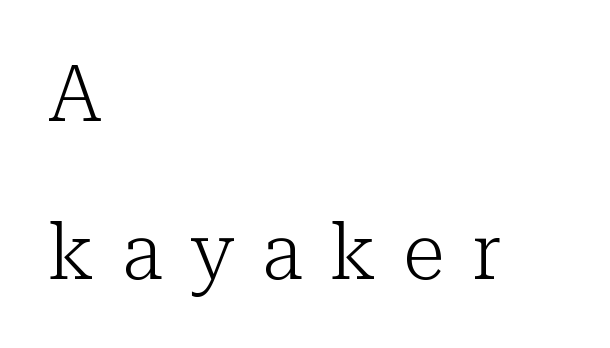
{"serif": "yes", "italic": "no", "bold": "no", "weight": "light", "width": "normal", "stroke_contrast": "low", "x_height": "medium", "monospaced": "no", "underline": "no", "align": "left", "line_spacing": "loose", "line_spacing_ratio": 2.03, "letter_spacing": "wide", "letter_spacing_em": 0.35, "glyph_px": 78}
